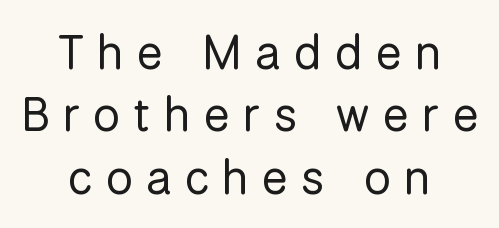
Designer's note — italics off, roman on. Is the letter spacing exaggerated? Yes — the characters are pushed far apart. Weight: regular or lighter. The vertical gap from one line to the next is medium.
